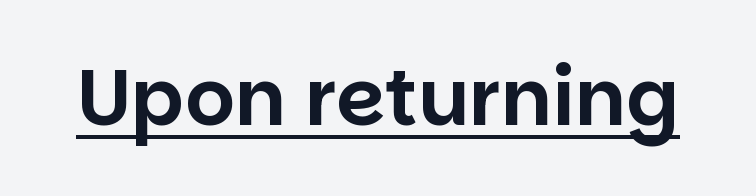
Q: Is the text italic (slanted)? A: No, it is upright.
Q: Is the typeface a serif or a sans-serif typeface? A: Sans-serif.
Q: Is the text underlined? A: Yes.
Q: Is the spacing between letters normal or unusually wide? A: Normal.
Q: Width (condensed, normal, or wide)? A: Normal.
Q: Stroke contrast? A: Low.
Q: x-height? A: Large.
Q: Monospaced? A: No.
